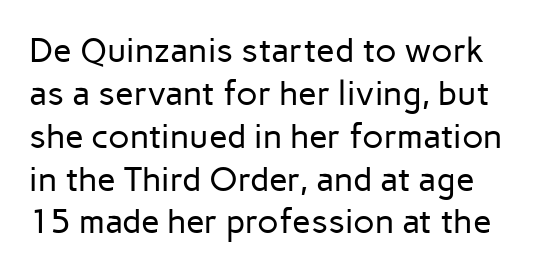
Q: Is the text bold? A: No.
Q: Is the text italic (slanted)? A: No, it is upright.
Q: Is the typeface a serif or a sans-serif typeface? A: Sans-serif.
Q: Is the text underlined? A: No.
Q: Is the spacing between letters normal or unusually wide? A: Normal.
Q: Is the spacing between lines tight, normal or loose? A: Normal.
Q: Width (condensed, normal, or wide)? A: Normal.
Q: Stroke contrast? A: Low.
Q: x-height? A: Medium.
Q: Monospaced? A: No.
